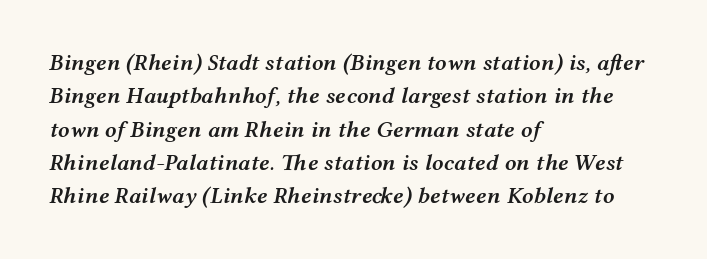
The image shows 23 px text type, italic (leaning right); set left-aligned, normal line spacing (1.45x), normal letter spacing, not underlined.
